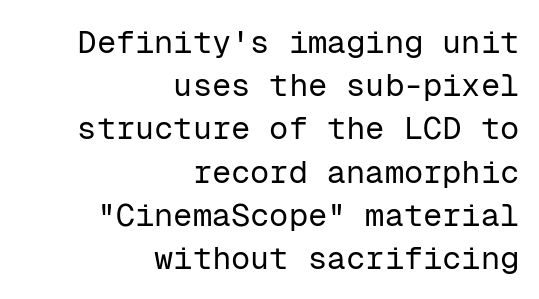
{"serif": "no", "italic": "no", "bold": "no", "weight": "regular", "width": "normal", "stroke_contrast": "low", "x_height": "medium", "monospaced": "yes", "underline": "no", "align": "right", "line_spacing": "normal", "line_spacing_ratio": 1.35, "letter_spacing": "normal", "letter_spacing_em": 0.0, "glyph_px": 32}
